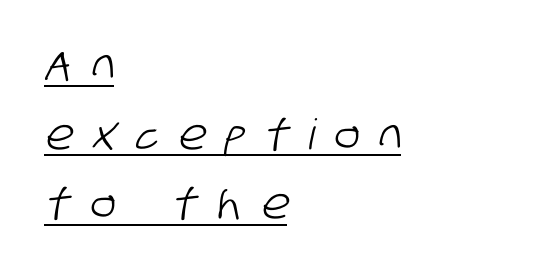
{"serif": "no", "width": "condensed", "stroke_contrast": "low", "x_height": "large", "monospaced": "no", "underline": "yes", "align": "left", "line_spacing": "normal", "line_spacing_ratio": 1.66, "letter_spacing": "wide", "letter_spacing_em": 0.48, "glyph_px": 42}
